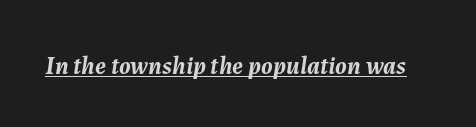
Q: Is the text bold? A: Yes.
Q: Is the text italic (slanted)? A: Yes, it leans right by about 7 degrees.
Q: Is the text underlined? A: Yes.
Q: Is the spacing between letters normal or unusually wide? A: Normal.
